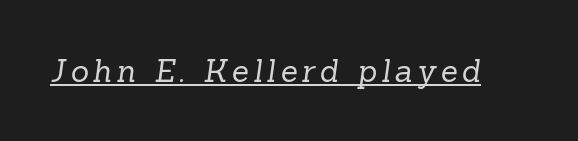
Heft: none added — not bold. The face used here is proportionally spaced, like ordinary book or web type. A typesetter would label this face a serif. A continuous stroke trails under the words, as in a hyperlink.
